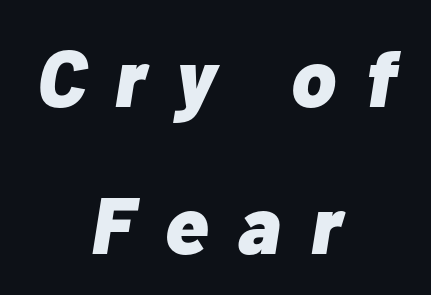
The rendering positions every line midway between the sides. This rendering features lettering with no underline. The face used here has the dense, thick strokes of a bold. The passage shown has open, widely tracked lettering throughout. Style check: oblique. Spacing verdict: proportional, widths tailored to each character.
